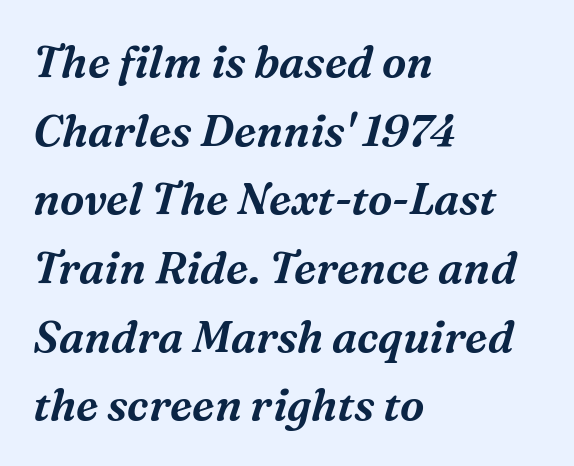
Q: Is the text italic (slanted)? A: Yes, it leans right by about 16 degrees.
Q: Is the typeface a serif or a sans-serif typeface? A: Serif.
Q: Is the text underlined? A: No.
Q: How is the paragraph aligned? A: Left-aligned.
Q: Is the spacing between letters normal or unusually wide? A: Normal.
Q: Is the spacing between lines tight, normal or loose? A: Normal.
Q: Width (condensed, normal, or wide)? A: Normal.
Q: Stroke contrast? A: Medium.
Q: x-height? A: Medium.
Q: Monospaced? A: No.
